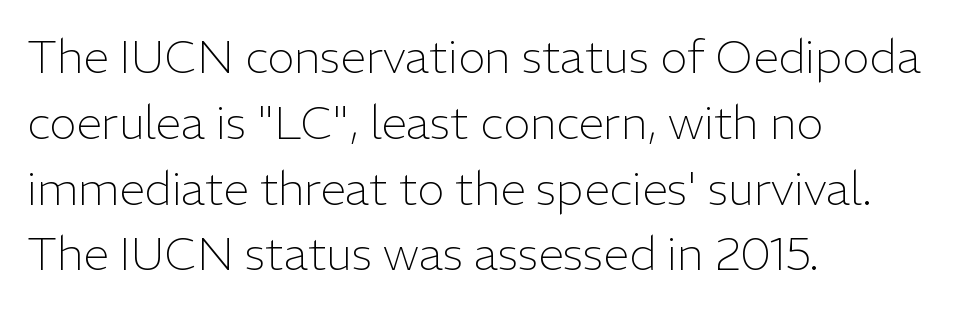
{"serif": "no", "italic": "no", "bold": "no", "weight": "light", "width": "normal", "stroke_contrast": "low", "x_height": "medium", "monospaced": "no", "underline": "no", "align": "left", "line_spacing": "normal", "line_spacing_ratio": 1.43, "letter_spacing": "normal", "letter_spacing_em": 0.0, "glyph_px": 46}
